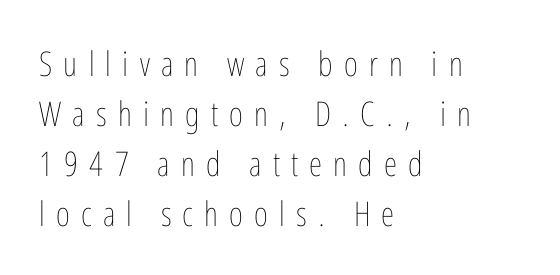
The image shows 34 px thin, condensed type, upright; set left-aligned, normal line spacing (1.47x), unusually wide letter spacing (+0.33 em), not underlined; low stroke contrast and a medium x-height.
